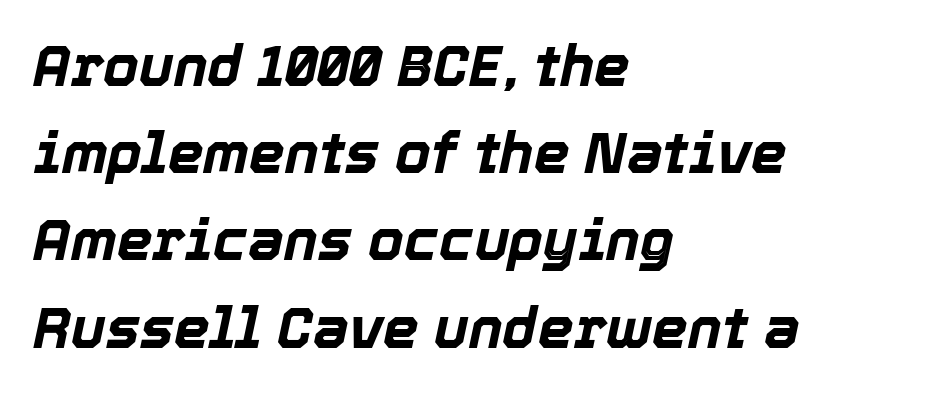
The ragged edge is on the right, which tells us the setting is flush left. The font is running at its bold setting. Each row of text sits above clean, open space. Horizontal bands of white between lines are of average thickness. It's the slanting kind of type.
